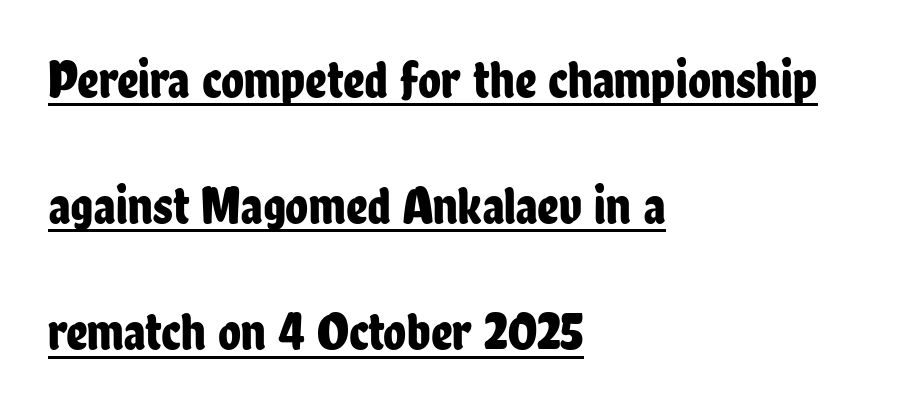
Q: Is the text italic (slanted)? A: No, it is upright.
Q: Is the typeface a serif or a sans-serif typeface? A: Sans-serif.
Q: Is the text underlined? A: Yes.
Q: How is the paragraph aligned? A: Left-aligned.
Q: Is the spacing between letters normal or unusually wide? A: Normal.
Q: Is the spacing between lines tight, normal or loose? A: Loose.
Q: Width (condensed, normal, or wide)? A: Condensed.
Q: Stroke contrast? A: Low.
Q: x-height? A: Medium.
Q: Monospaced? A: No.
